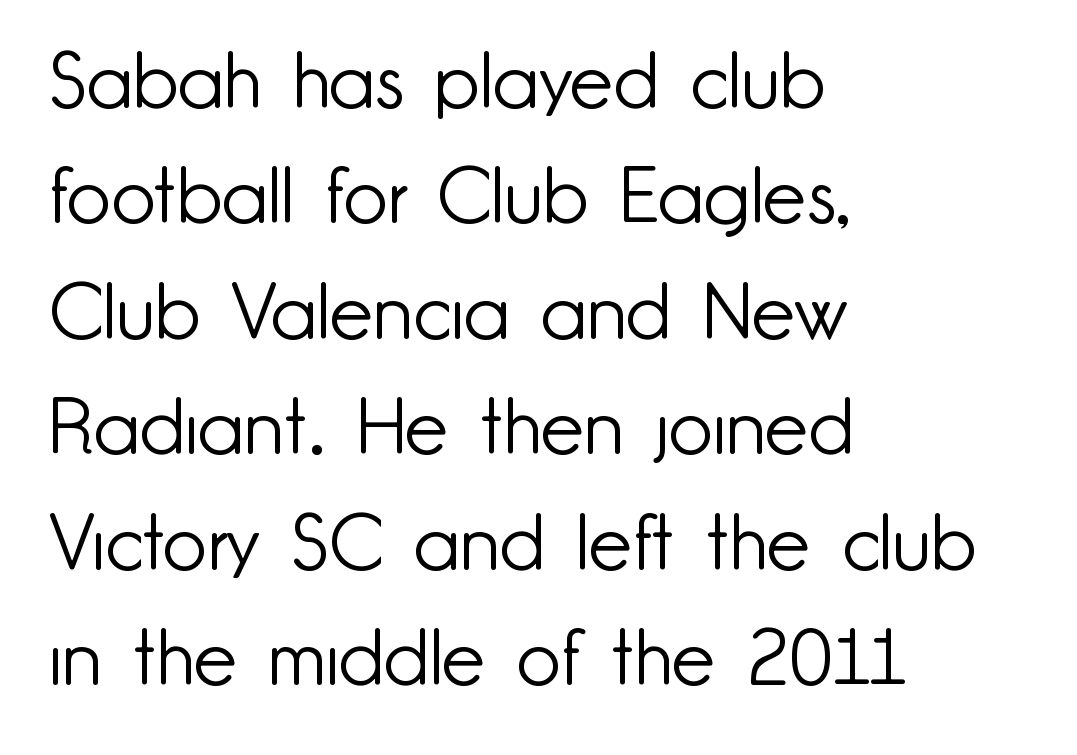
{"serif": "no", "italic": "no", "bold": "no", "weight": "light", "width": "normal", "stroke_contrast": "low", "x_height": "small", "monospaced": "no", "underline": "no", "align": "left", "line_spacing": "normal", "line_spacing_ratio": 1.48, "letter_spacing": "normal", "letter_spacing_em": 0.0, "glyph_px": 78}
